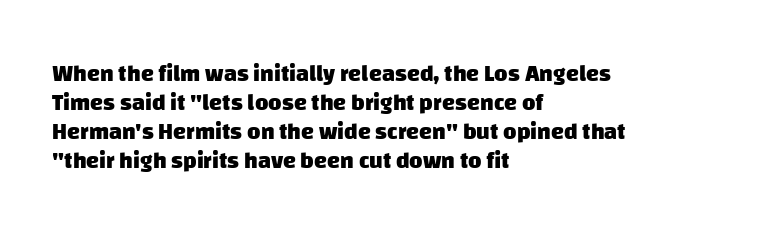
Q: Is the text bold? A: Yes.
Q: Is the text underlined? A: No.
Q: How is the paragraph aligned? A: Left-aligned.
Q: Is the spacing between letters normal or unusually wide? A: Normal.
Q: Is the spacing between lines tight, normal or loose? A: Normal.
